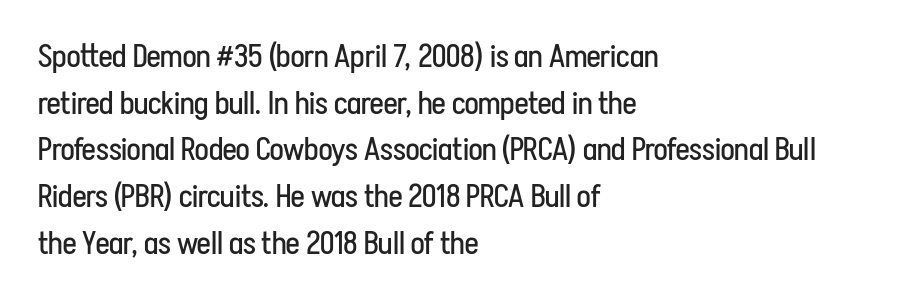
{"serif": "no", "italic": "no", "bold": "no", "weight": "regular", "width": "condensed", "stroke_contrast": "low", "x_height": "medium", "monospaced": "no", "underline": "no", "align": "left", "line_spacing": "normal", "line_spacing_ratio": 1.46, "letter_spacing": "normal", "letter_spacing_em": 0.0, "glyph_px": 32}
